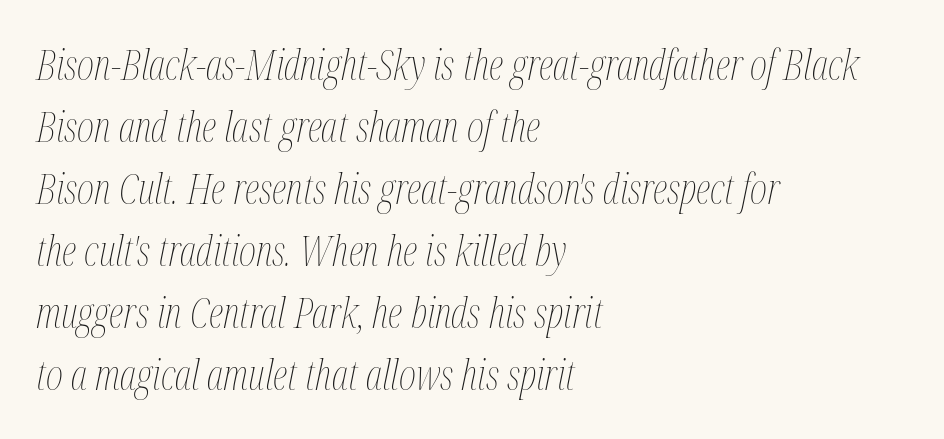
The image shows 41 px thin, condensed type, italic (leaning right); set left-aligned, normal line spacing (1.51x), normal letter spacing, not underlined; medium stroke contrast and a medium x-height.
